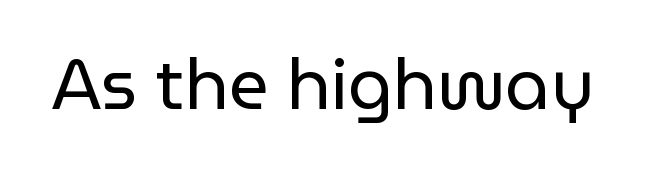
{"serif": "no", "italic": "no", "bold": "no", "weight": "regular", "width": "normal", "stroke_contrast": "low", "x_height": "medium", "monospaced": "no", "underline": "no", "letter_spacing": "normal", "letter_spacing_em": 0.0, "glyph_px": 70}
